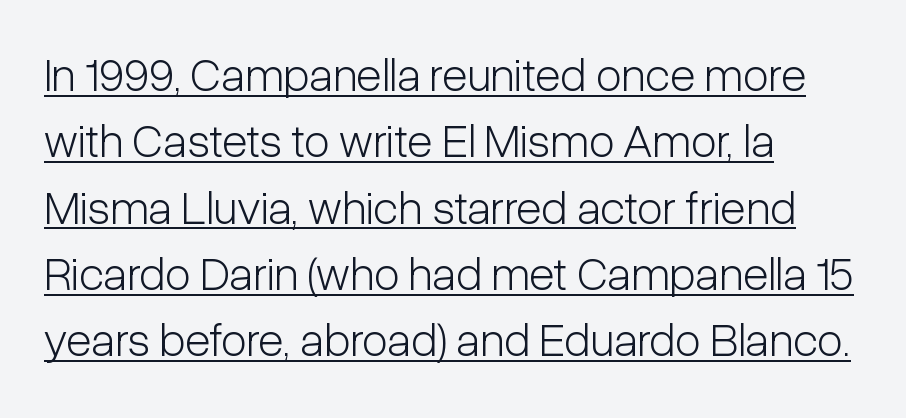
Summary of vertical rhythm: regular, with standard interline spacing. The cut favours lightness, reaching ordinary text weight at its darkest. The passage shown is underscored from start to finish. The type family on display is of the sans-serif kind. These lines stack with their left ends in a neat column. You could call the tracking neutral — neither tight nor loose.
